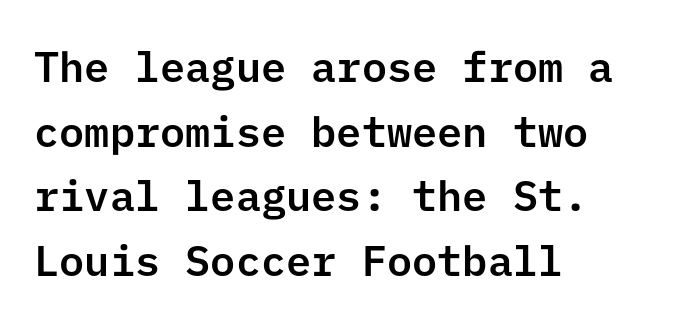
Q: Is the text italic (slanted)? A: No, it is upright.
Q: Is the typeface a serif or a sans-serif typeface? A: Sans-serif.
Q: Is the text underlined? A: No.
Q: How is the paragraph aligned? A: Left-aligned.
Q: Is the spacing between letters normal or unusually wide? A: Normal.
Q: Is the spacing between lines tight, normal or loose? A: Normal.
Q: Width (condensed, normal, or wide)? A: Normal.
Q: Stroke contrast? A: Low.
Q: x-height? A: Medium.
